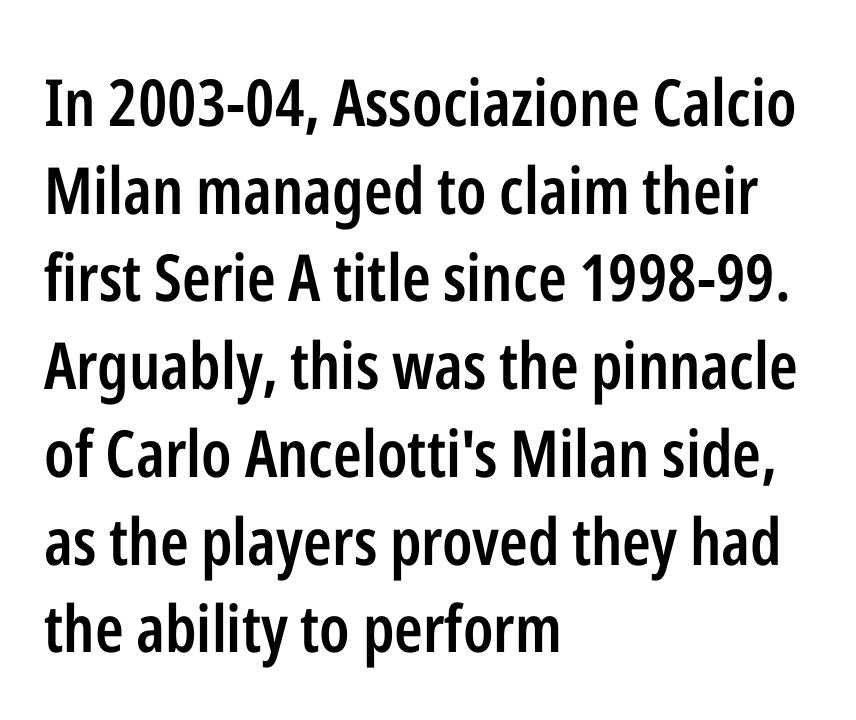
Q: Is the text bold? A: Semi-bold.
Q: Is the text italic (slanted)? A: No, it is upright.
Q: Is the typeface a serif or a sans-serif typeface? A: Sans-serif.
Q: Is the text underlined? A: No.
Q: How is the paragraph aligned? A: Left-aligned.
Q: Is the spacing between letters normal or unusually wide? A: Normal.
Q: Is the spacing between lines tight, normal or loose? A: Normal.
Q: Width (condensed, normal, or wide)? A: Condensed.
Q: Stroke contrast? A: Low.
Q: x-height? A: Medium.
Q: Monospaced? A: No.
